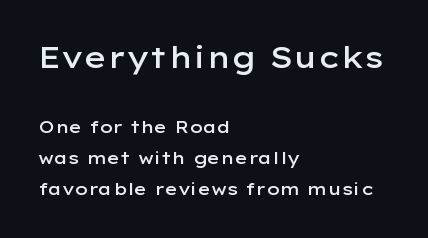
{"serif": "no", "italic": "no", "bold": "semi", "weight": "semibold", "width": "wide", "stroke_contrast": "low", "x_height": "medium", "monospaced": "no", "underline": "no", "align": "left", "line_spacing_ratio": 1.81, "letter_spacing": "normal", "letter_spacing_em": 0.0, "larger_block": "first", "size_ratio": 1.76, "glyph_px": 30}
